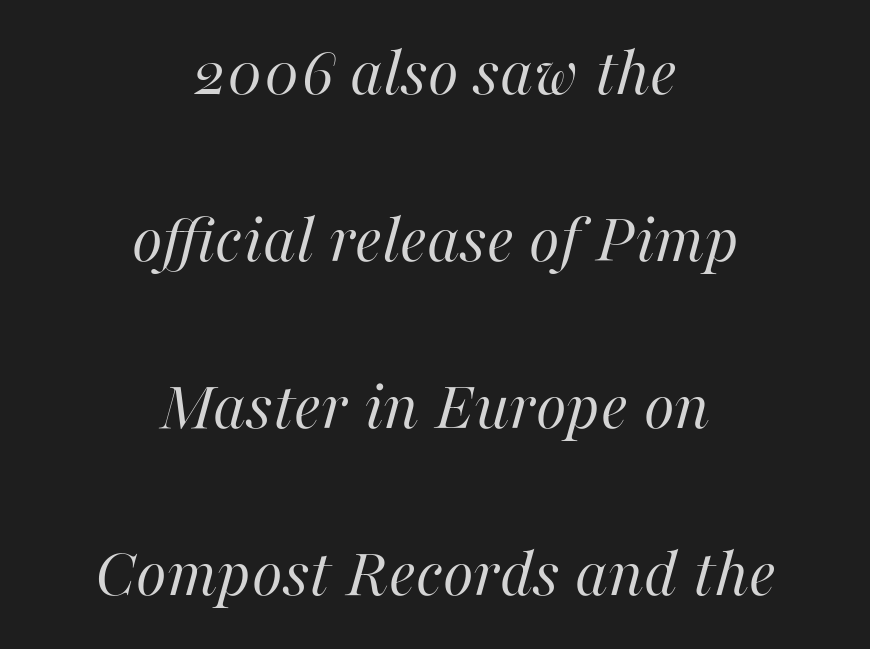
Q: Is the text bold? A: No.
Q: Is the text italic (slanted)? A: Yes, it leans right by about 16 degrees.
Q: Is the text underlined? A: No.
Q: How is the paragraph aligned? A: Centered.
Q: Is the spacing between letters normal or unusually wide? A: Normal.
Q: Is the spacing between lines tight, normal or loose? A: Loose.
Q: Width (condensed, normal, or wide)? A: Normal.
Q: Stroke contrast? A: High.
Q: x-height? A: Medium.
Q: Monospaced? A: No.
